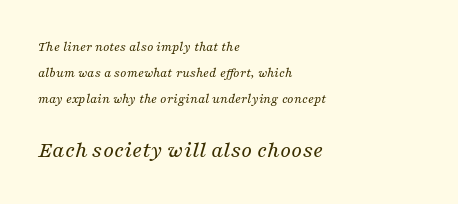
The image shows 24 px text type, italic (leaning right); set left-aligned, line spacing 1.86x, normal letter spacing, not underlined; the second (bottom) block is 1.71x larger.
